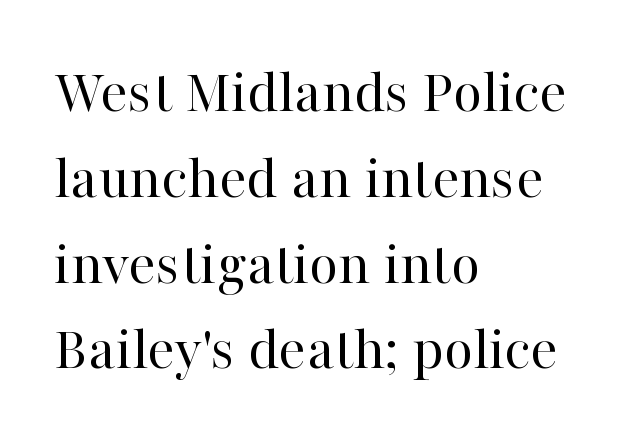
Successive baselines arrive at the customary interval. The lines are quadded left. Words float on clear page, feet unadorned. A typesetter would call this zero additional tracking. The font family rendered here belongs to the serif group. Spacing verdict: proportional, widths tailored to each character.
